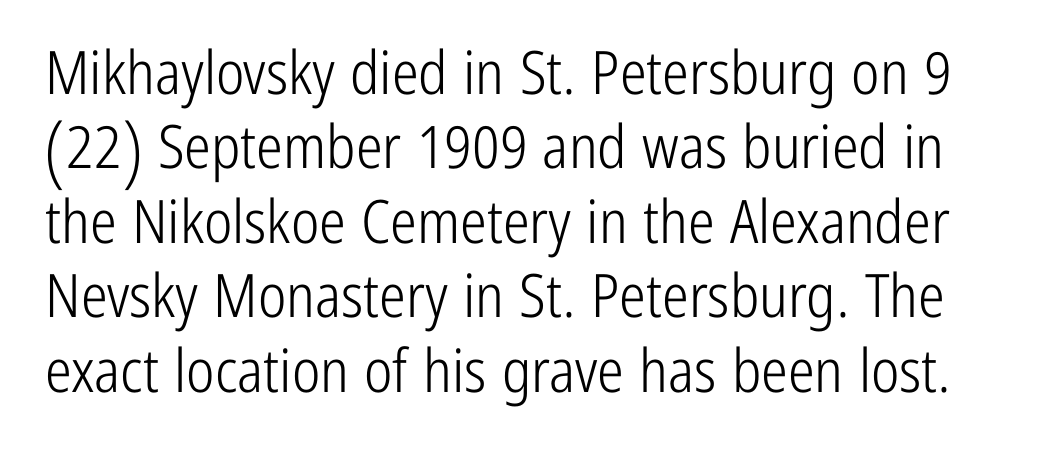
How are the letters spaced? Ordinarily, with no added tracking. Nope, no serifs anywhere on these letters. The typeface has the unassuming heft of standard copy or less. Style check: upright.
